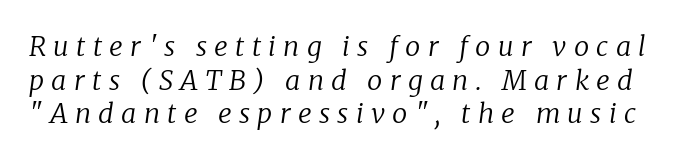
Q: Is the text bold? A: No.
Q: Is the text italic (slanted)? A: Yes, it leans right by about 8 degrees.
Q: Is the text underlined? A: No.
Q: Is the spacing between letters normal or unusually wide? A: Unusually wide.
Q: Is the spacing between lines tight, normal or loose? A: Normal.
